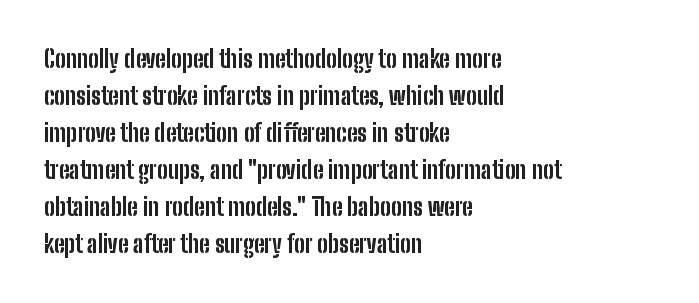
{"italic": "no", "bold": "yes", "underline": "no", "align": "left", "line_spacing": "normal", "line_spacing_ratio": 1.54, "letter_spacing": "normal", "letter_spacing_em": 0.0, "glyph_px": 24}
